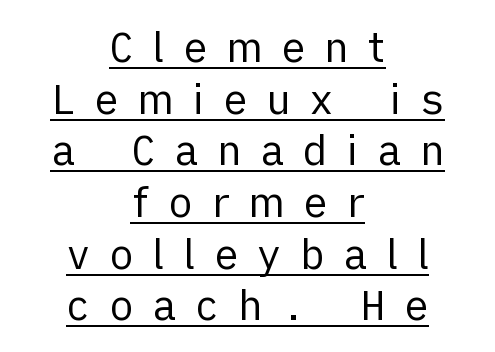
This rendering features underlined lettering. The lettering holds an erect, upright posture throughout. The strokes carry an ordinary text weight at most. This rendering widens character spacing well past its baseline value.
